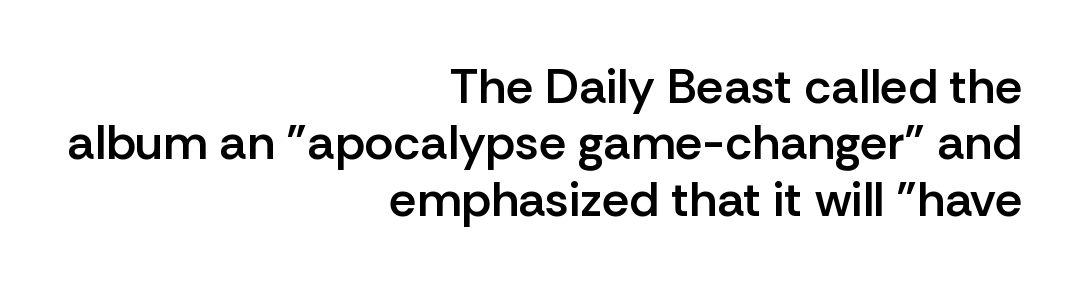
A fair bit of extra ink — the face is semibold, not bold. The passage shown is not underscored anywhere. The face used here is proportionally spaced, like ordinary book or web type. Glyph-to-glyph distance matches everyday printed text.
